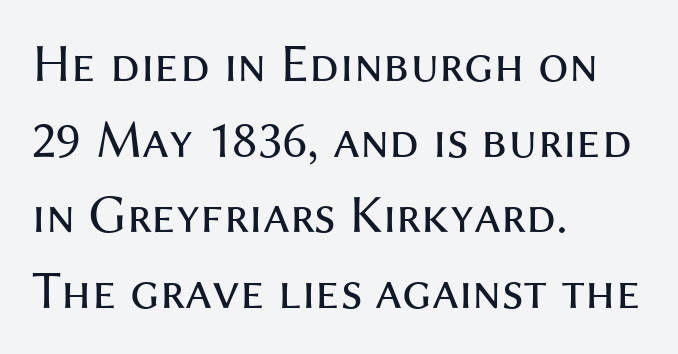
The image shows 54 px regular-weight sans-serif type, upright; set left-aligned, normal line spacing (1.4x), normal letter spacing, not underlined; medium stroke contrast and a medium x-height.
